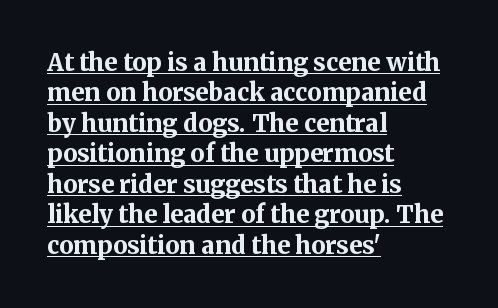
Q: Is the text bold? A: Yes.
Q: Is the text italic (slanted)? A: No, it is upright.
Q: Is the text underlined? A: Yes.
Q: How is the paragraph aligned? A: Left-aligned.
Q: Is the spacing between letters normal or unusually wide? A: Normal.
Q: Is the spacing between lines tight, normal or loose? A: Normal.
